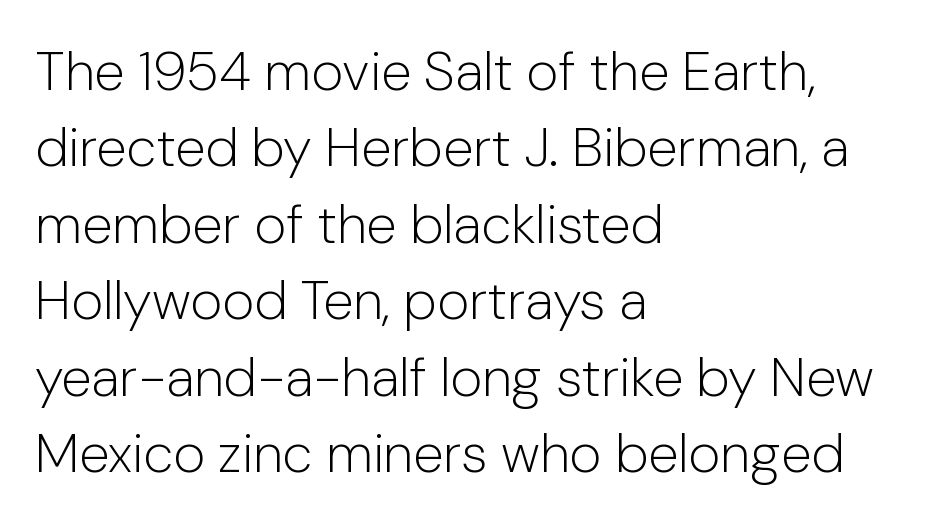
{"serif": "no", "italic": "no", "bold": "no", "weight": "light", "width": "normal", "stroke_contrast": "low", "x_height": "medium", "monospaced": "no", "underline": "no", "align": "left", "line_spacing": "normal", "line_spacing_ratio": 1.39, "letter_spacing": "normal", "letter_spacing_em": 0.0, "glyph_px": 55}
